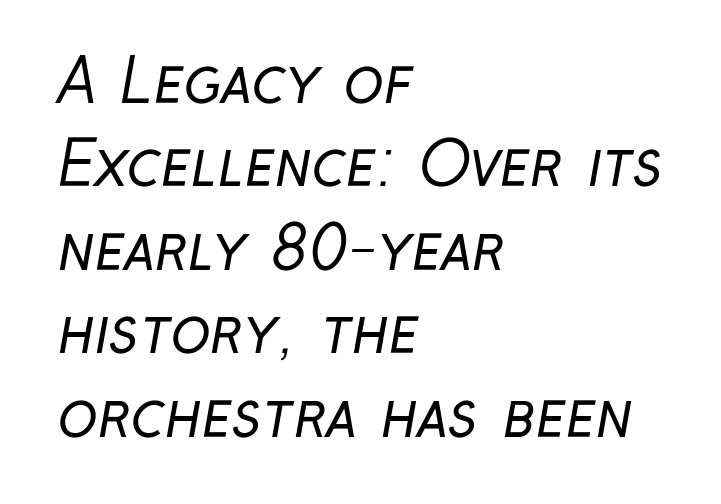
Q: Is the text bold? A: No.
Q: Is the typeface a serif or a sans-serif typeface? A: Sans-serif.
Q: Is the text underlined? A: No.
Q: How is the paragraph aligned? A: Left-aligned.
Q: Is the spacing between letters normal or unusually wide? A: Normal.
Q: Is the spacing between lines tight, normal or loose? A: Normal.
Q: Width (condensed, normal, or wide)? A: Condensed.
Q: Stroke contrast? A: Low.
Q: x-height? A: Medium.
Q: Monospaced? A: No.
